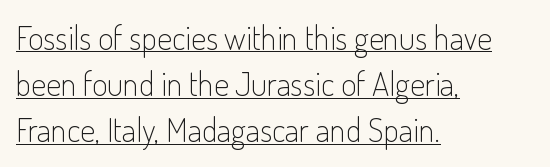
The image shows 33 px light, condensed sans-serif type, upright; set left-aligned, normal line spacing (1.4x), normal letter spacing, underlined; low stroke contrast and a small x-height.
